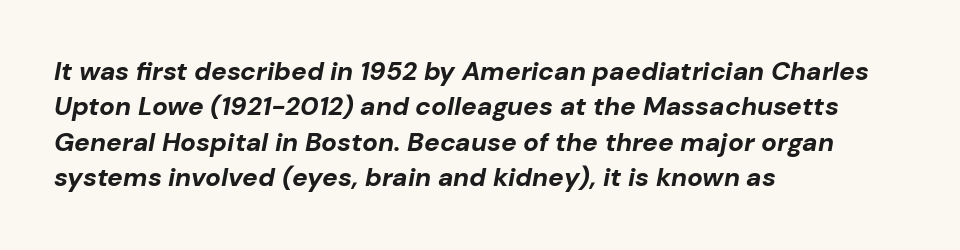
{"italic": "yes", "lean": "right", "slant_degrees": 10, "bold": "yes", "underline": "no", "align": "left", "line_spacing": "normal", "line_spacing_ratio": 1.36, "letter_spacing": "normal", "letter_spacing_em": 0.0, "glyph_px": 26}
